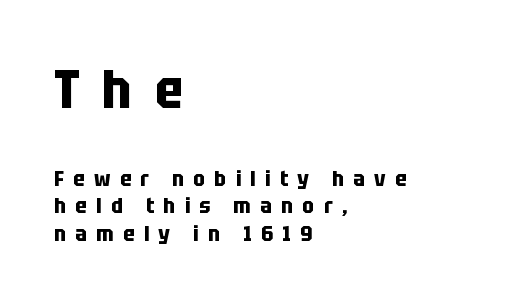
Plain, unruled lines of type. The glyphs in this specimen are sans serif. The compositor pushed each line to the left boundary. Words appear elongated and porous because spacing is wide. These lines were composed using upright roman letters.
